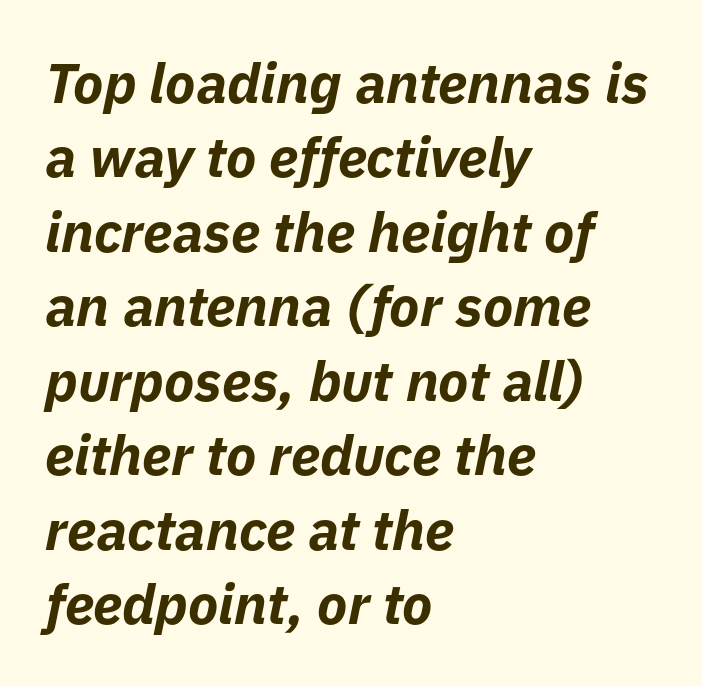
Q: Is the text bold? A: Yes.
Q: Is the text italic (slanted)? A: Yes, it leans right by about 11 degrees.
Q: Is the text underlined? A: No.
Q: How is the paragraph aligned? A: Left-aligned.
Q: Is the spacing between letters normal or unusually wide? A: Normal.
Q: Is the spacing between lines tight, normal or loose? A: Normal.
Q: Width (condensed, normal, or wide)? A: Normal.
Q: Stroke contrast? A: Low.
Q: x-height? A: Medium.
Q: Monospaced? A: No.
